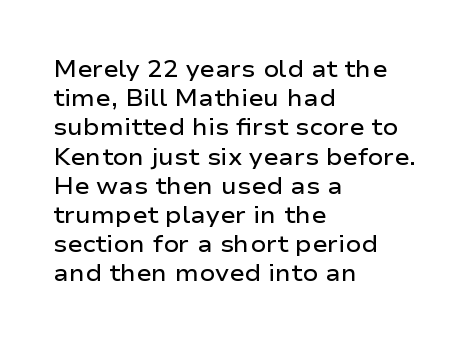
Q: Is the text bold? A: Semi-bold.
Q: Is the text italic (slanted)? A: No, it is upright.
Q: Is the text underlined? A: No.
Q: How is the paragraph aligned? A: Left-aligned.
Q: Is the spacing between letters normal or unusually wide? A: Normal.
Q: Is the spacing between lines tight, normal or loose? A: Normal.
